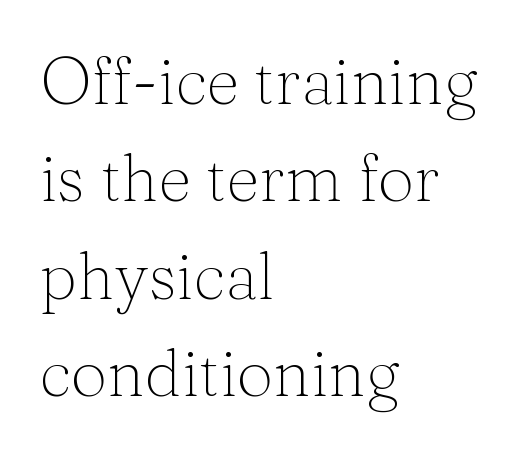
Q: Is the text bold? A: No.
Q: Is the text italic (slanted)? A: No, it is upright.
Q: Is the typeface a serif or a sans-serif typeface? A: Serif.
Q: Is the text underlined? A: No.
Q: How is the paragraph aligned? A: Left-aligned.
Q: Is the spacing between letters normal or unusually wide? A: Normal.
Q: Is the spacing between lines tight, normal or loose? A: Normal.
Q: Width (condensed, normal, or wide)? A: Normal.
Q: Stroke contrast? A: Medium.
Q: x-height? A: Medium.
Q: Monospaced? A: No.
